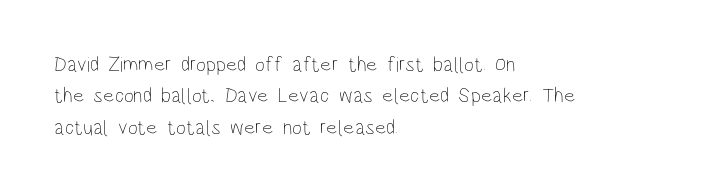
{"italic": "no", "bold": "no", "underline": "no", "align": "left", "line_spacing": "normal", "line_spacing_ratio": 1.5, "letter_spacing": "normal", "letter_spacing_em": 0.0, "glyph_px": 21}
